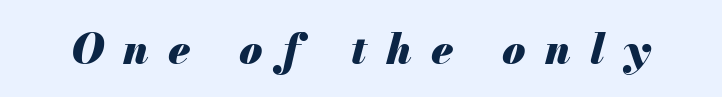
Q: Is the text bold? A: Yes.
Q: Is the text italic (slanted)? A: Yes, it leans right by about 13 degrees.
Q: Is the text underlined? A: No.
Q: Is the spacing between letters normal or unusually wide? A: Unusually wide.
Q: Width (condensed, normal, or wide)? A: Normal.
Q: Stroke contrast? A: Medium.
Q: x-height? A: Small.
Q: Monospaced? A: No.
